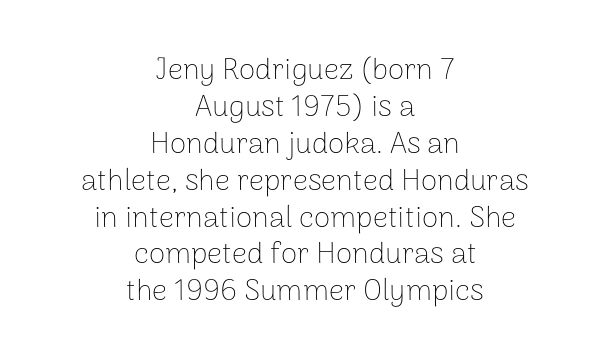
{"serif": "no", "italic": "no", "bold": "no", "weight": "thin", "width": "normal", "stroke_contrast": "low", "x_height": "medium", "monospaced": "no", "underline": "no", "align": "center", "line_spacing_ratio": 1.23, "letter_spacing": "normal", "letter_spacing_em": 0.0, "glyph_px": 30}
